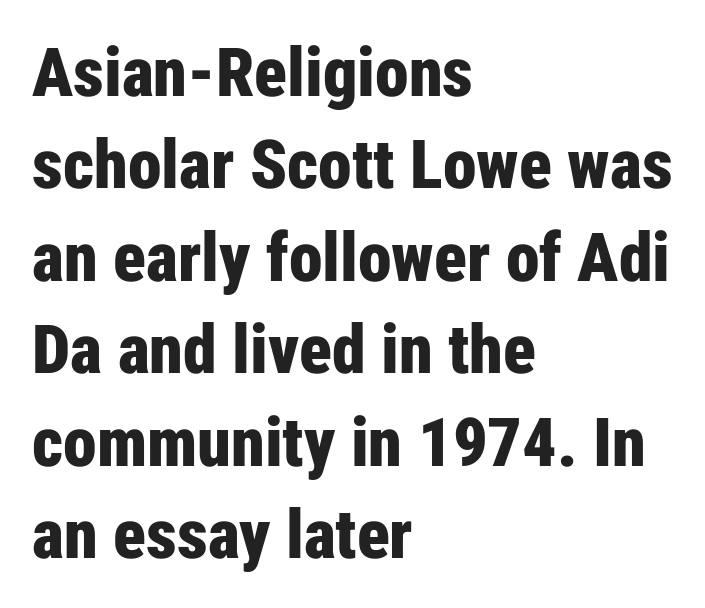
Nobody drew a line under any word here. Looks like regular typesetting: each glyph gets only the width it needs. Words appear dense and cohesive because spacing is normal. Note: no serifs on the glyphs.
